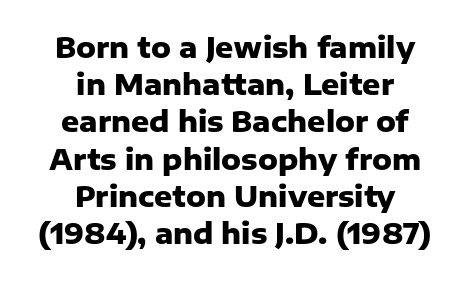
{"serif": "no", "italic": "no", "bold": "yes", "weight": "heavy", "width": "normal", "stroke_contrast": "low", "x_height": "medium", "monospaced": "no", "underline": "no", "align": "center", "line_spacing": "normal", "line_spacing_ratio": 1.33, "letter_spacing": "normal", "letter_spacing_em": 0.0, "glyph_px": 28}
